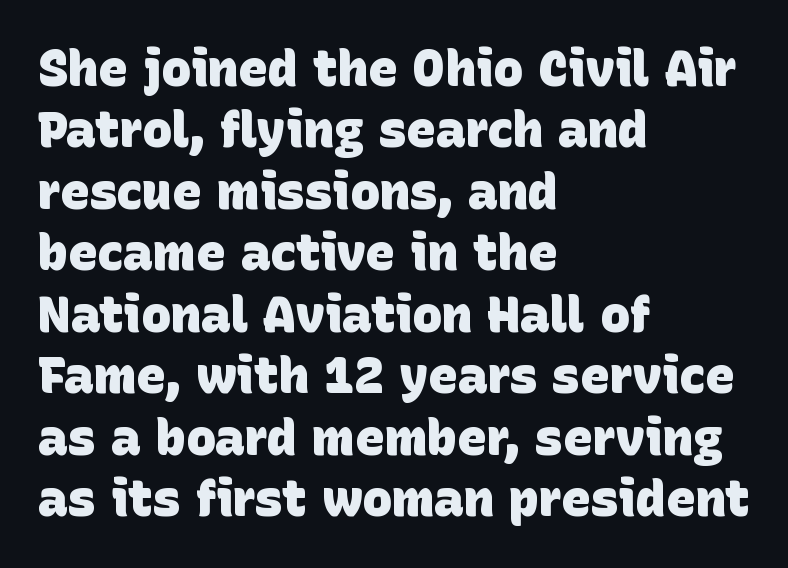
{"serif": "no", "bold": "yes", "weight": "heavy", "width": "normal", "stroke_contrast": "low", "x_height": "large", "monospaced": "no", "underline": "no", "align": "left", "line_spacing_ratio": 1.23, "letter_spacing": "normal", "letter_spacing_em": 0.0, "glyph_px": 50}
